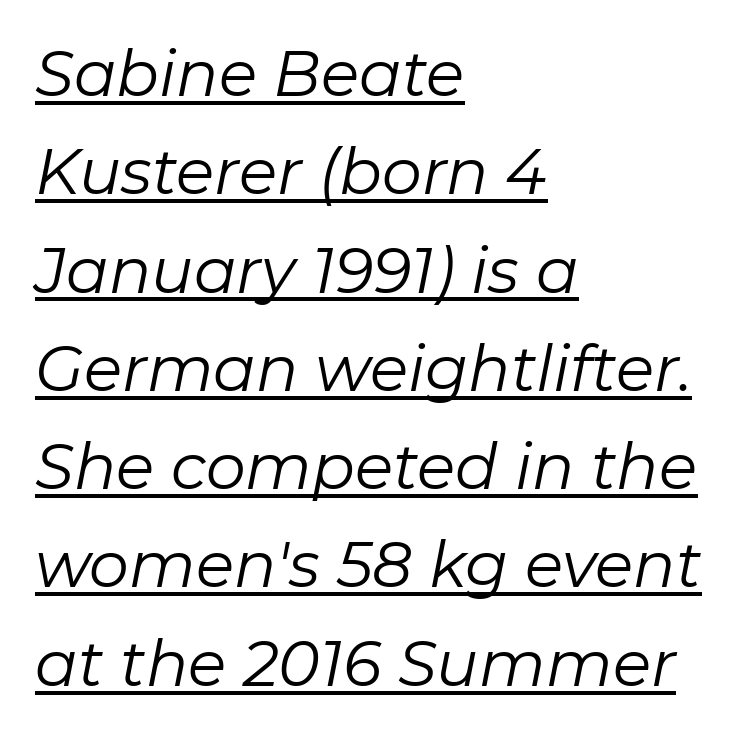
Q: Is the text bold? A: No.
Q: Is the text italic (slanted)? A: Yes, it leans right by about 11 degrees.
Q: Is the text underlined? A: Yes.
Q: How is the paragraph aligned? A: Left-aligned.
Q: Is the spacing between letters normal or unusually wide? A: Normal.
Q: Is the spacing between lines tight, normal or loose? A: Normal.
Q: Width (condensed, normal, or wide)? A: Normal.
Q: Stroke contrast? A: Low.
Q: x-height? A: Medium.
Q: Monospaced? A: No.
